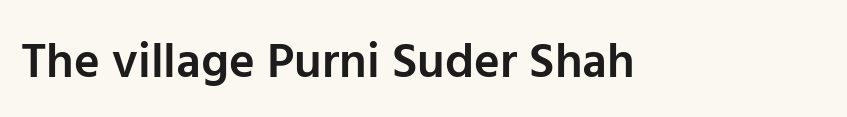
These lines are composed in type without serifs. Bare-footed words on every line. Each letter keeps its own natural width here, so spacing adapts to shape. Designer's note — italics off, roman on. Spacing between characters is what you'd get straight out of the box. Heft: intermediate — a semibold.
